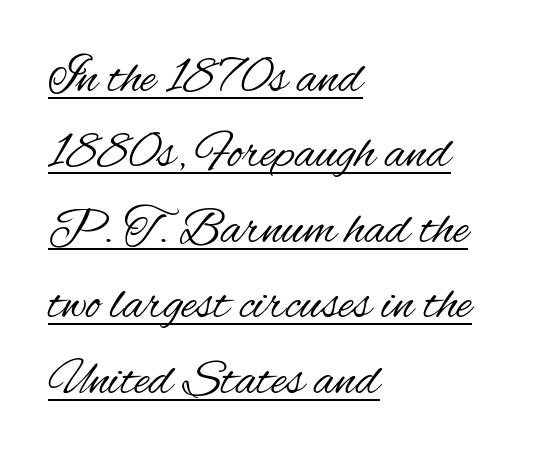
Q: Is the text bold? A: No.
Q: Is the text italic (slanted)? A: Yes.
Q: Is the typeface a serif or a sans-serif typeface? A: Sans-serif.
Q: Is the text underlined? A: Yes.
Q: How is the paragraph aligned? A: Left-aligned.
Q: Is the spacing between letters normal or unusually wide? A: Normal.
Q: Is the spacing between lines tight, normal or loose? A: Normal.
Q: Width (condensed, normal, or wide)? A: Condensed.
Q: Stroke contrast? A: Medium.
Q: x-height? A: Small.
Q: Monospaced? A: No.
